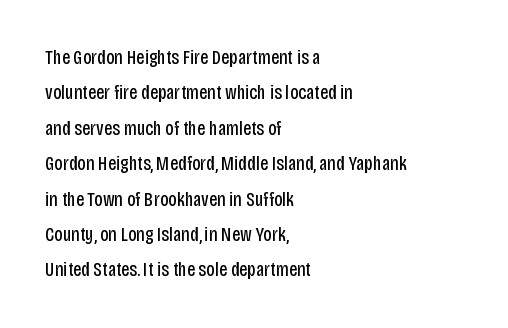
{"italic": "no", "bold": "no", "underline": "no", "align": "left", "line_spacing_ratio": 1.77, "letter_spacing": "normal", "letter_spacing_em": 0.0, "glyph_px": 20}
